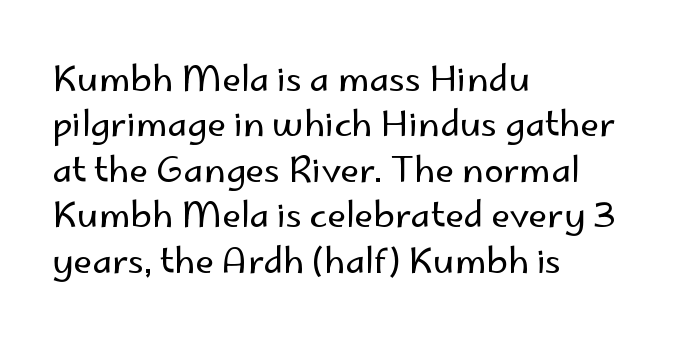
The image shows 35 px regular-weight sans-serif type, upright; set left-aligned, normal line spacing (1.3x), normal letter spacing, not underlined; low stroke contrast and a small x-height.
